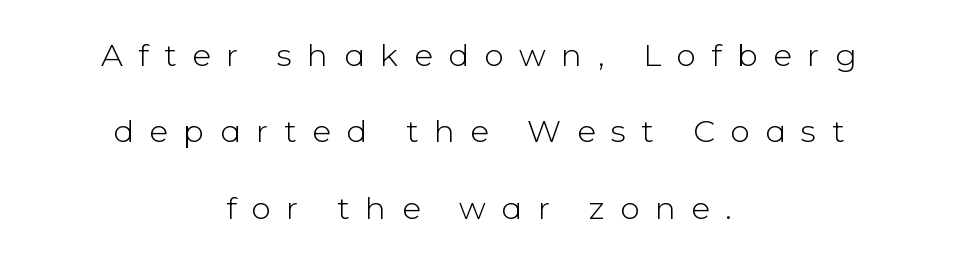
{"serif": "no", "italic": "no", "bold": "no", "weight": "light", "width": "normal", "stroke_contrast": "low", "x_height": "medium", "monospaced": "no", "underline": "no", "align": "center", "line_spacing": "loose", "line_spacing_ratio": 2.46, "letter_spacing": "wide", "letter_spacing_em": 0.5, "glyph_px": 31}
